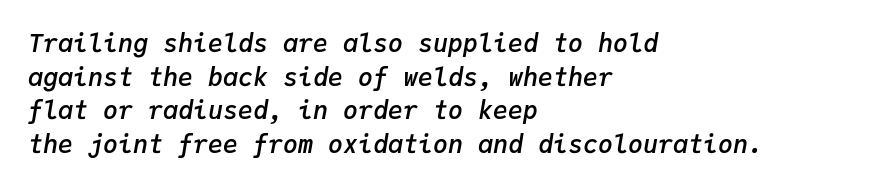
{"italic": "yes", "lean": "right", "slant_degrees": 9, "bold": "semi", "underline": "no", "align": "left", "line_spacing": "normal", "line_spacing_ratio": 1.35, "letter_spacing": "normal", "letter_spacing_em": 0.0, "glyph_px": 25}
